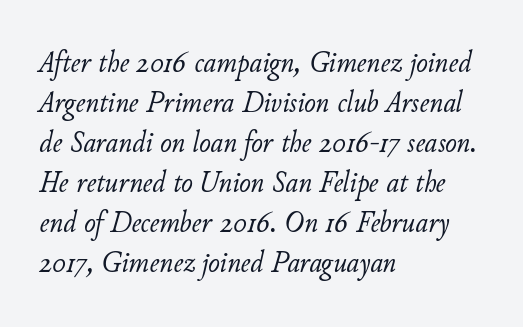
The typesetter chose a ragged-right arrangement here. Spacing between characters is what you'd get straight out of the box. Weight: regular or lighter. How would I describe the line gaps? Plain and ordinary. Bare-footed words on every line.
